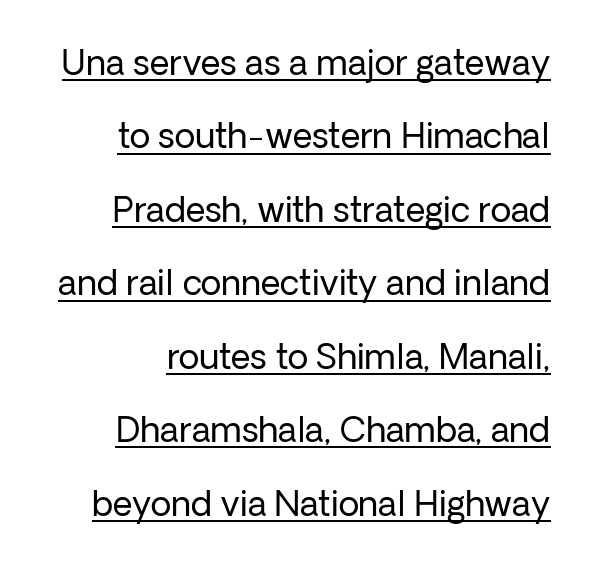
{"serif": "no", "italic": "no", "bold": "no", "weight": "regular", "width": "normal", "stroke_contrast": "low", "x_height": "medium", "monospaced": "no", "underline": "yes", "line_spacing": "loose", "line_spacing_ratio": 2.16, "letter_spacing": "normal", "letter_spacing_em": 0.0, "glyph_px": 34}
